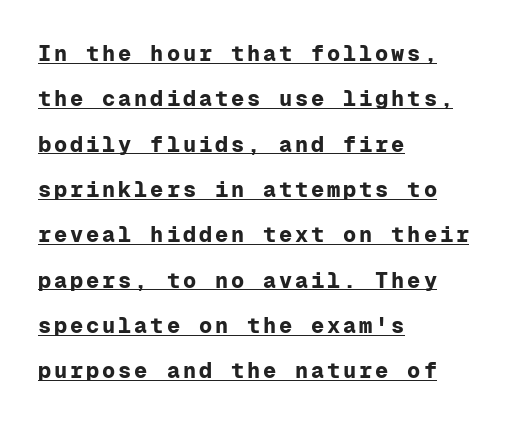
The image shows 22 px bold type, upright; set left-aligned, loose line spacing (2.06x), underlined.
